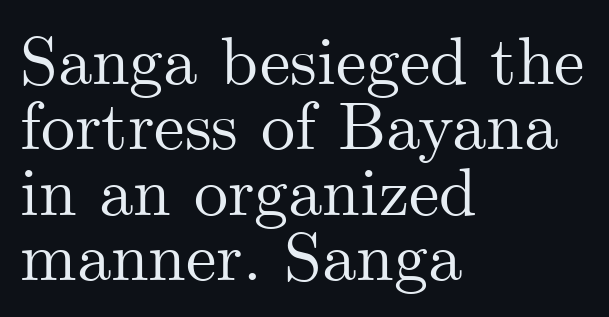
Posture: straight, roman, zero tilt. Looks like regular typesetting: each glyph gets only the width it needs. Serifs: yes, visible at the terminals of the letterforms. Students, observe: this is what under-led, compact text looks like. Underlining? Definitely not there.
